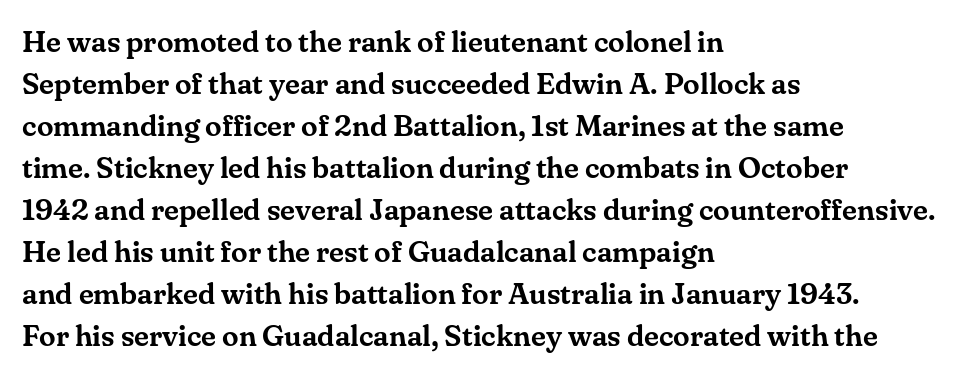
{"serif": "yes", "italic": "no", "width": "normal", "stroke_contrast": "medium", "x_height": "small", "monospaced": "no", "underline": "no", "align": "left", "line_spacing": "normal", "line_spacing_ratio": 1.4, "letter_spacing": "normal", "letter_spacing_em": 0.0, "glyph_px": 30}
